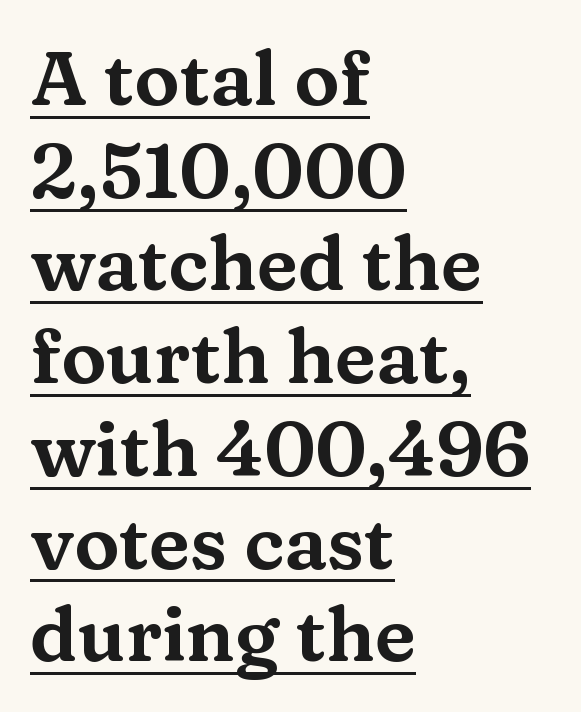
{"serif": "yes", "italic": "no", "width": "wide", "stroke_contrast": "medium", "x_height": "medium", "monospaced": "no", "underline": "yes", "align": "left", "line_spacing_ratio": 1.22, "letter_spacing": "normal", "letter_spacing_em": 0.0, "glyph_px": 76}
